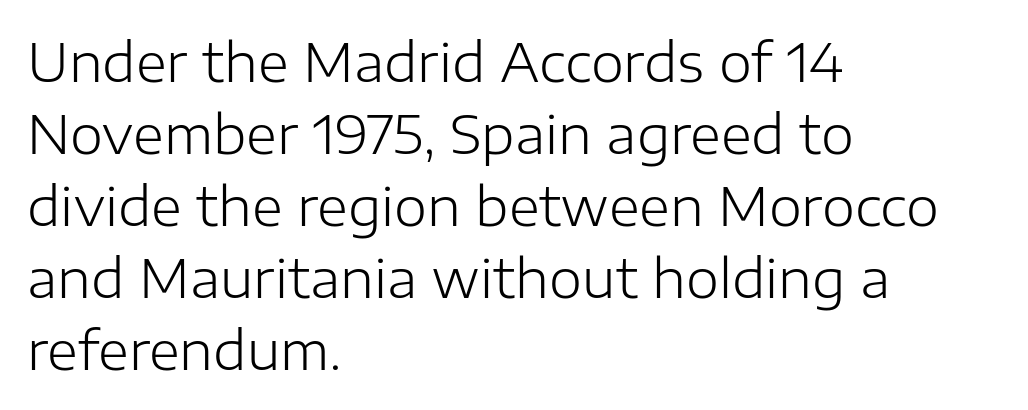
Reading down the block, your eye returns to a fixed left position each line. Anything drawn beneath the words? Only blank space. The characters display no serif detailing; their extremities are plain. The type sits square on the baseline with zero lean. Think of a printed novel: that variable character pitch is what you see here. You could call the tracking neutral — neither tight nor loose.
